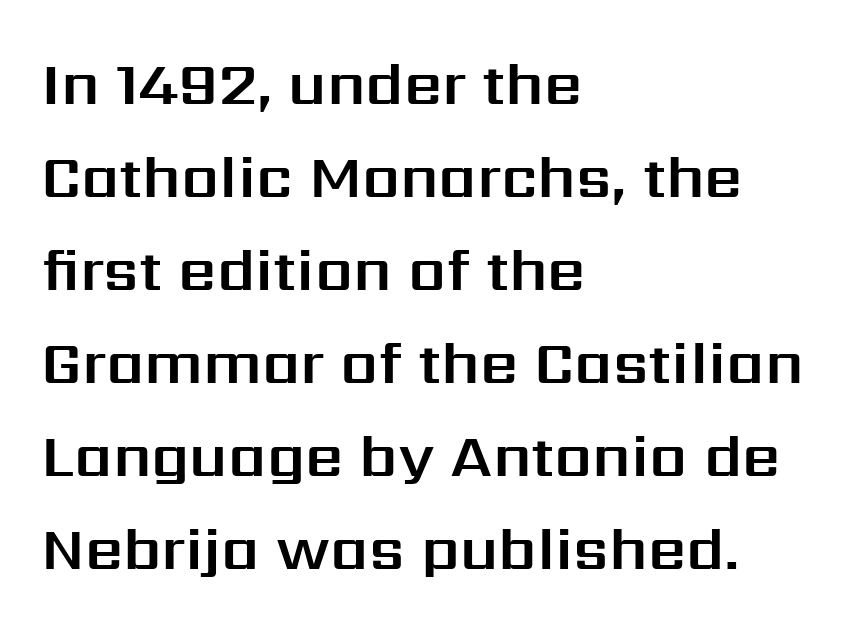
The compositor pushed each line to the left boundary. Characters follow at the spacing the type designer built in. Check where the strokes stop: nothing finishes them off — pure sans. The strip under each line holds only bare page.
